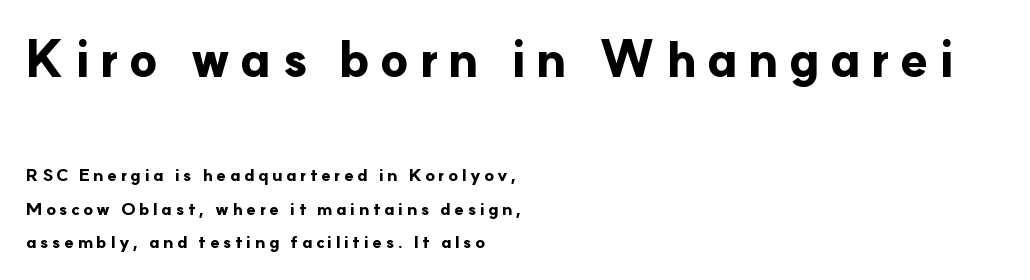
Top chunk: large. Bottom chunk: small. Anything drawn beneath the words? Only blank space. The designer went with a sans here, leaving each stem footless. These lines stand farther apart than default settings would place them. These lines carry a lot of weight — the face is fully bold.
